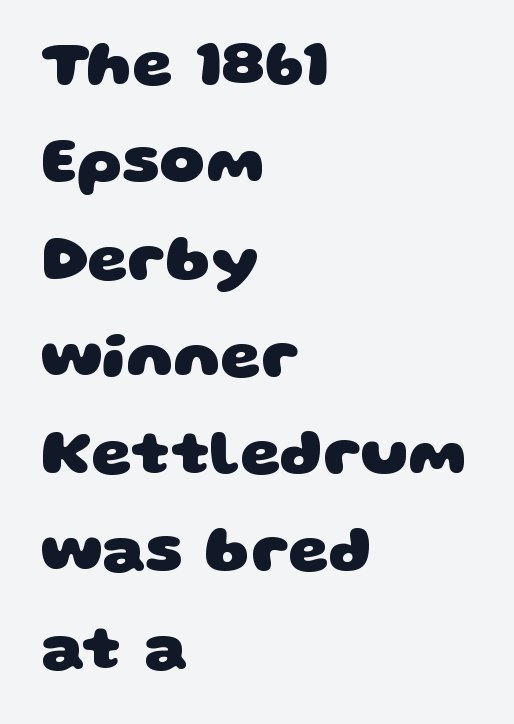
Q: Is the text bold? A: Yes.
Q: Is the typeface a serif or a sans-serif typeface? A: Sans-serif.
Q: Is the text underlined? A: No.
Q: How is the paragraph aligned? A: Left-aligned.
Q: Is the spacing between letters normal or unusually wide? A: Normal.
Q: Is the spacing between lines tight, normal or loose? A: Normal.
Q: Width (condensed, normal, or wide)? A: Wide.
Q: Stroke contrast? A: Low.
Q: x-height? A: Large.
Q: Monospaced? A: No.
